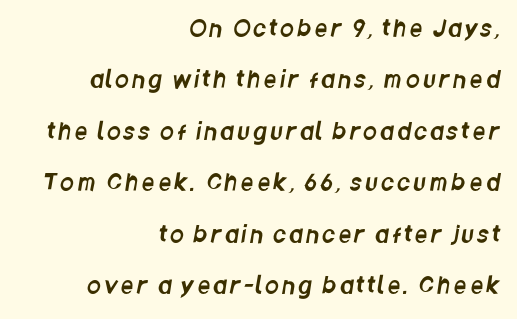
{"underline": "no", "align": "right", "line_spacing": "loose", "line_spacing_ratio": 2.34, "glyph_px": 22}
